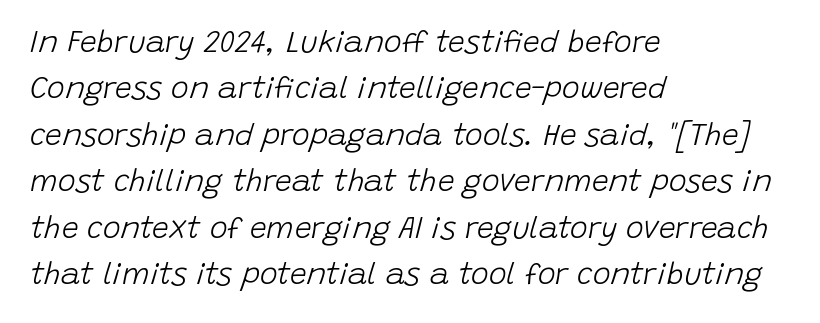
The image shows 30 px light type, italic (leaning right); set left-aligned, normal line spacing (1.55x), normal letter spacing, not underlined; low stroke contrast and a large x-height.
